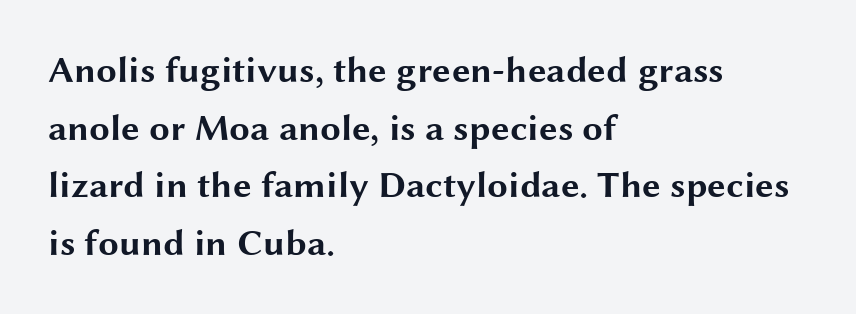
Q: Is the text bold? A: Yes.
Q: Is the text italic (slanted)? A: No, it is upright.
Q: Is the typeface a serif or a sans-serif typeface? A: Sans-serif.
Q: Is the text underlined? A: No.
Q: How is the paragraph aligned? A: Left-aligned.
Q: Is the spacing between letters normal or unusually wide? A: Normal.
Q: Is the spacing between lines tight, normal or loose? A: Normal.
Q: Width (condensed, normal, or wide)? A: Wide.
Q: Stroke contrast? A: Medium.
Q: x-height? A: Medium.
Q: Monospaced? A: No.
